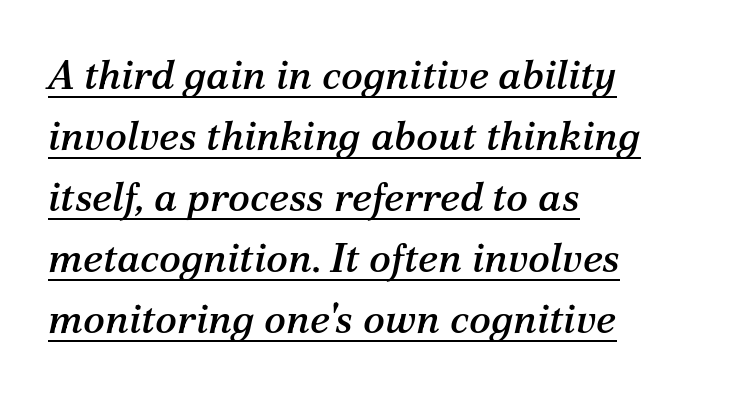
Q: Is the text italic (slanted)? A: Yes, it leans right by about 12 degrees.
Q: Is the typeface a serif or a sans-serif typeface? A: Serif.
Q: Is the text underlined? A: Yes.
Q: How is the paragraph aligned? A: Left-aligned.
Q: Is the spacing between letters normal or unusually wide? A: Normal.
Q: Is the spacing between lines tight, normal or loose? A: Normal.
Q: Width (condensed, normal, or wide)? A: Normal.
Q: Stroke contrast? A: Medium.
Q: x-height? A: Medium.
Q: Monospaced? A: No.
